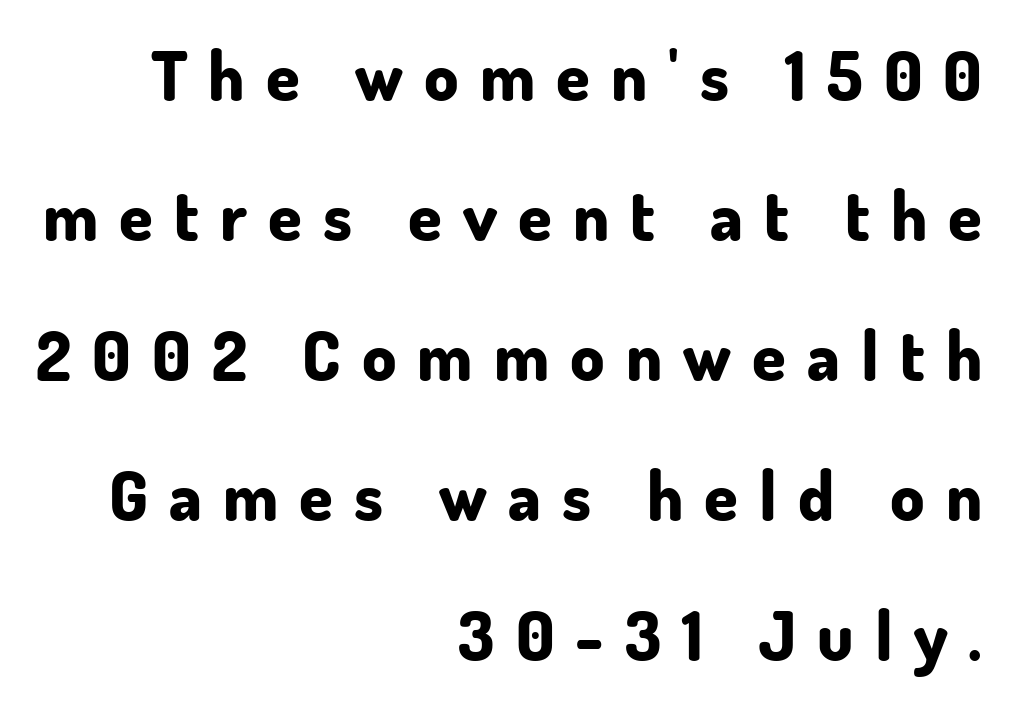
The image shows 68 px bold sans-serif type, upright; set right-aligned, loose line spacing (2.06x), unusually wide letter spacing (+0.31 em), not underlined; low stroke contrast and a small x-height.
